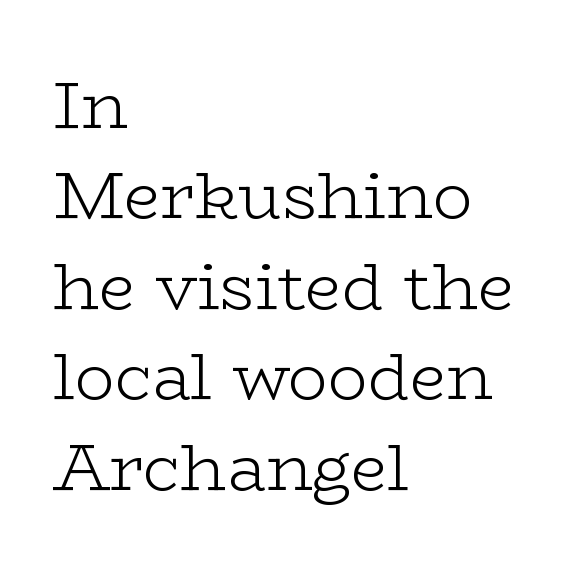
Q: Is the text bold? A: No.
Q: Is the text italic (slanted)? A: No, it is upright.
Q: Is the typeface a serif or a sans-serif typeface? A: Serif.
Q: Is the text underlined? A: No.
Q: How is the paragraph aligned? A: Left-aligned.
Q: Is the spacing between letters normal or unusually wide? A: Normal.
Q: Is the spacing between lines tight, normal or loose? A: Normal.
Q: Width (condensed, normal, or wide)? A: Wide.
Q: Stroke contrast? A: Low.
Q: x-height? A: Medium.
Q: Monospaced? A: No.
